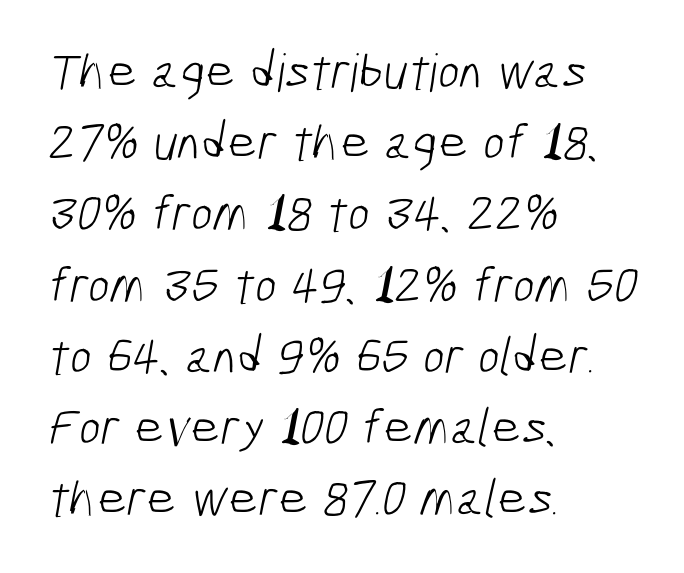
Does the leading feel generous? No, just average. Nobody drew a line under any word here. Spacing between characters is what you'd get straight out of the box. Spacing verdict: proportional, widths tailored to each character. Is this a heavy cut? Hardly; it is regular or lighter.
